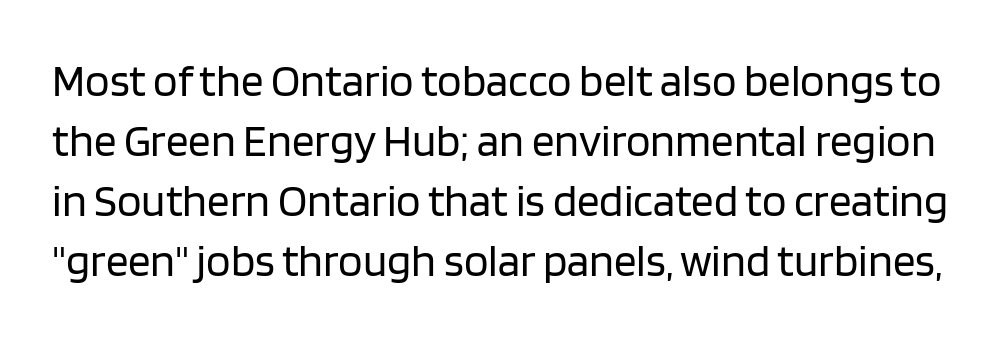
Q: Is the text bold? A: No.
Q: Is the text italic (slanted)? A: No, it is upright.
Q: Is the typeface a serif or a sans-serif typeface? A: Sans-serif.
Q: Is the text underlined? A: No.
Q: Is the spacing between letters normal or unusually wide? A: Normal.
Q: Is the spacing between lines tight, normal or loose? A: Normal.
Q: Width (condensed, normal, or wide)? A: Normal.
Q: Stroke contrast? A: Low.
Q: x-height? A: Large.
Q: Monospaced? A: No.
